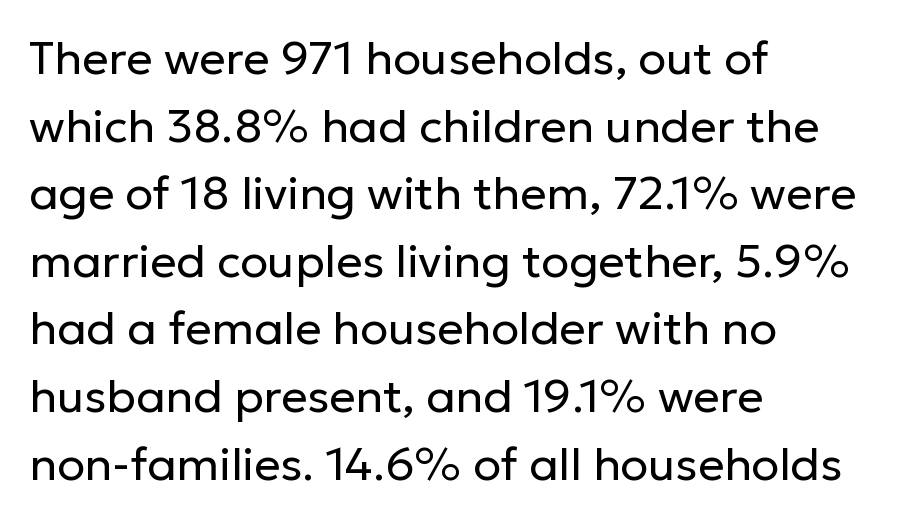
The image shows 46 px regular-weight sans-serif type, upright; set left-aligned, normal line spacing (1.47x), normal letter spacing, not underlined; low stroke contrast and a medium x-height.
